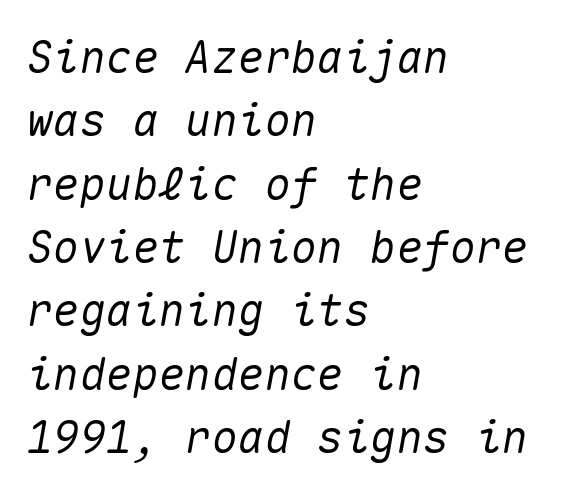
Q: Is the text italic (slanted)? A: Yes, it leans right by about 10 degrees.
Q: Is the text underlined? A: No.
Q: How is the paragraph aligned? A: Left-aligned.
Q: Is the spacing between letters normal or unusually wide? A: Normal.
Q: Is the spacing between lines tight, normal or loose? A: Normal.
Q: Width (condensed, normal, or wide)? A: Normal.
Q: Stroke contrast? A: Medium.
Q: x-height? A: Medium.
Q: Monospaced? A: Yes.
